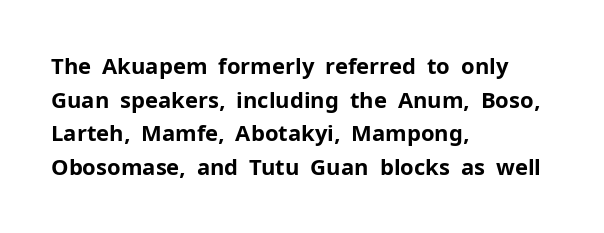
This sample is left-justified, so line endings fall wherever the words run out. Ascenders rise straight up at ninety degrees. Notice how descenders clear the ascenders below comfortably — that's standard leading. Is the type bold? Yes — the strokes are clearly thick and heavy.
